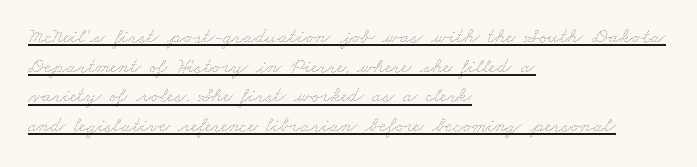
{"bold": "no", "underline": "yes", "align": "left", "line_spacing": "normal", "line_spacing_ratio": 1.41, "letter_spacing": "normal", "letter_spacing_em": 0.0, "glyph_px": 21}
